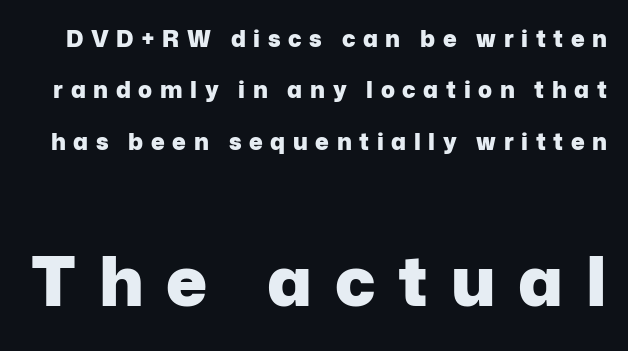
{"serif": "no", "italic": "no", "bold": "yes", "weight": "heavy", "width": "normal", "stroke_contrast": "low", "x_height": "medium", "monospaced": "no", "underline": "no", "line_spacing": "loose", "line_spacing_ratio": 2.23, "letter_spacing": "wide", "letter_spacing_em": 0.33, "larger_block": "second", "size_ratio": 3.0, "glyph_px": 69}
